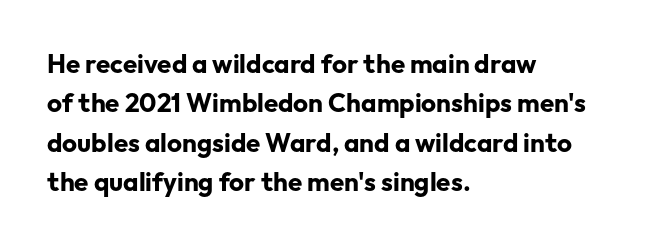
Typeset ragged right — the left edge is the straight one. The passage shown is not underscored anywhere. The lettering stays uniformly vertical, giving the passage a roman look. Short note: letters normally spaced.
